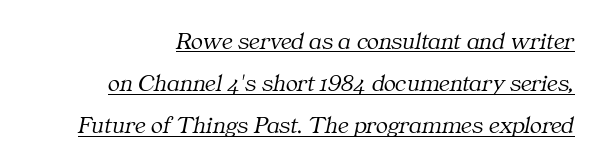
Between one letter and the next there's only the usual sliver of space. Weight: regular or lighter. These lines sit exactly where default settings would place them. These characters rest on top of a visible drawn line. Every row of glyphs terminates at an identical x-position on the right. The font's italic variant was chosen for this text.
